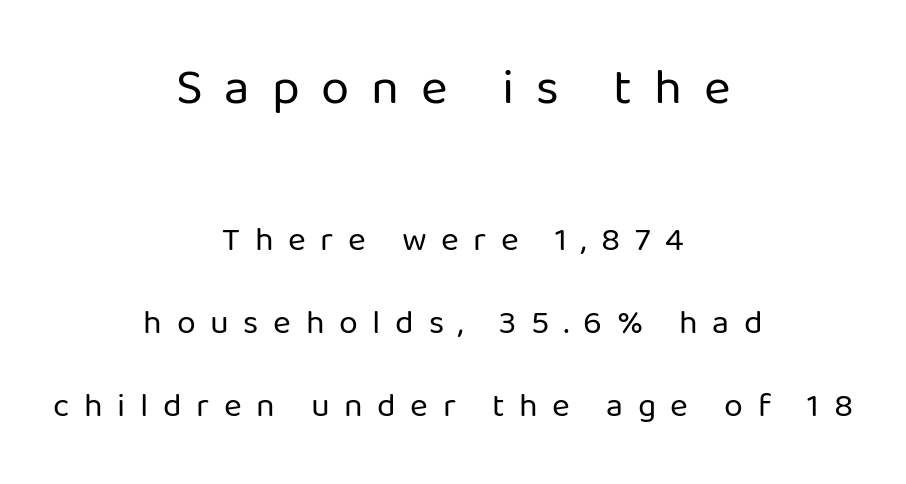
The image shows 51 px regular-weight sans-serif type, upright; set centered, loose line spacing (2.44x), unusually wide letter spacing (+0.43 em), not underlined; the first (top) block is 1.5x larger; low stroke contrast and a medium x-height.
